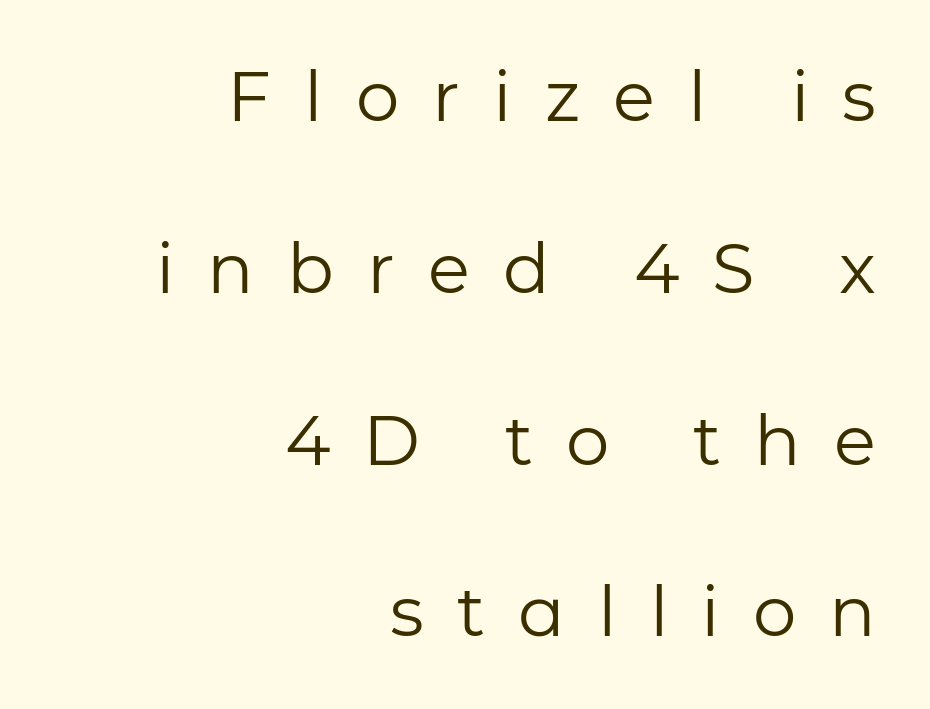
The image shows 69 px regular-weight sans-serif type, upright; set right-aligned, loose line spacing (2.49x), unusually wide letter spacing (+0.48 em), not underlined; low stroke contrast and a medium x-height.
